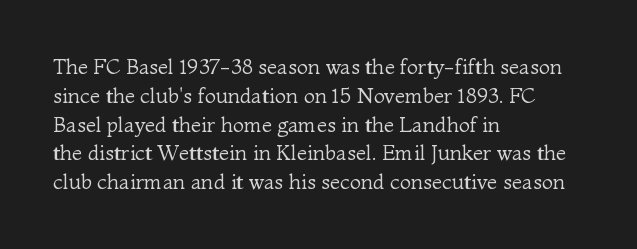
Q: Is the text bold? A: No.
Q: Is the text italic (slanted)? A: No, it is upright.
Q: Is the text underlined? A: No.
Q: How is the paragraph aligned? A: Left-aligned.
Q: Is the spacing between letters normal or unusually wide? A: Normal.
Q: Is the spacing between lines tight, normal or loose? A: Normal.
